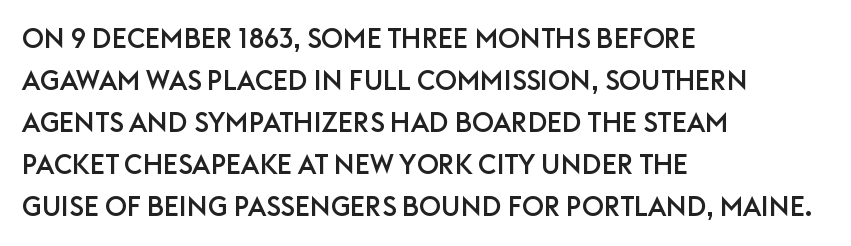
Quick note: underline off. The typesetter chose a ragged-right arrangement here. Posture: straight, roman, zero tilt. Leading: standard. Words appear dense and cohesive because spacing is normal.
